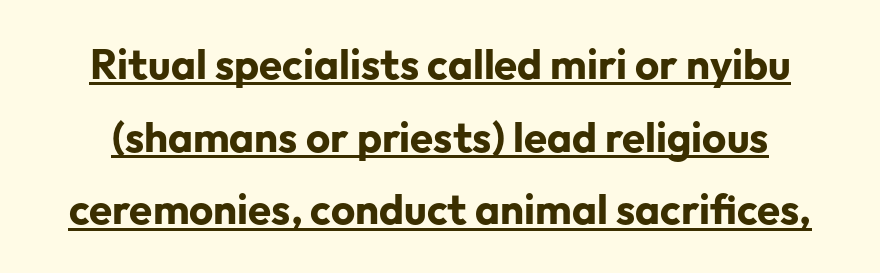
{"serif": "no", "italic": "no", "bold": "yes", "weight": "bold", "width": "normal", "stroke_contrast": "low", "x_height": "medium", "monospaced": "no", "underline": "yes", "line_spacing_ratio": 1.73, "letter_spacing": "normal", "letter_spacing_em": 0.0, "glyph_px": 42}
